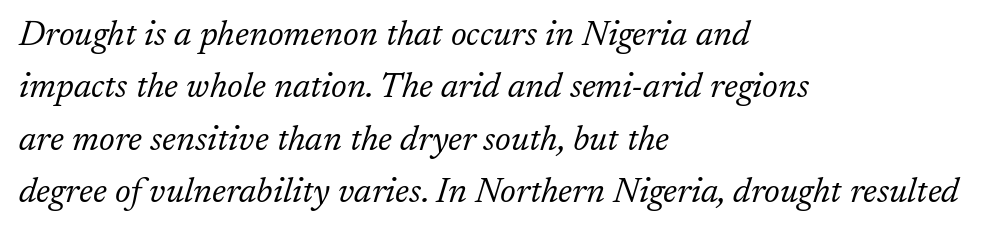
The image shows 35 px light serif type, italic (leaning right); set left-aligned, normal line spacing (1.5x), normal letter spacing, not underlined; low stroke contrast and a medium x-height.
